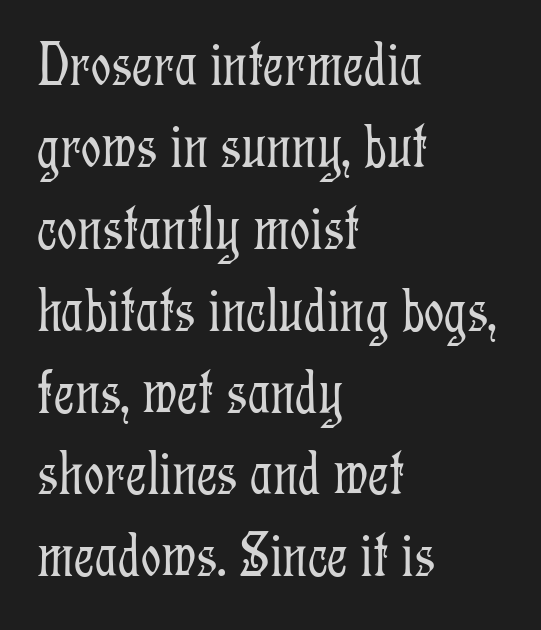
Q: Is the text bold? A: No.
Q: Is the text italic (slanted)? A: No, it is upright.
Q: Is the typeface a serif or a sans-serif typeface? A: Serif.
Q: Is the text underlined? A: No.
Q: How is the paragraph aligned? A: Left-aligned.
Q: Is the spacing between letters normal or unusually wide? A: Normal.
Q: Is the spacing between lines tight, normal or loose? A: Normal.
Q: Width (condensed, normal, or wide)? A: Condensed.
Q: Stroke contrast? A: Low.
Q: x-height? A: Medium.
Q: Monospaced? A: No.
